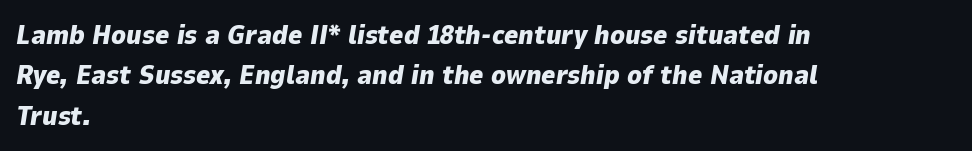
Q: Is the text bold? A: Yes.
Q: Is the text italic (slanted)? A: Yes, it leans right by about 9 degrees.
Q: Is the text underlined? A: No.
Q: How is the paragraph aligned? A: Left-aligned.
Q: Is the spacing between letters normal or unusually wide? A: Normal.
Q: Is the spacing between lines tight, normal or loose? A: Normal.
